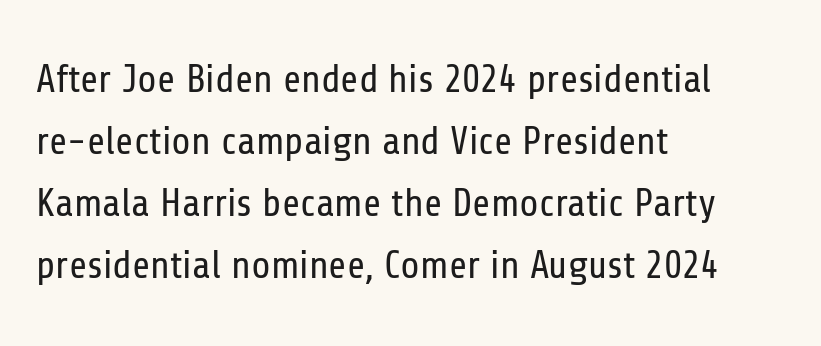
The image shows 39 px regular-weight, condensed sans-serif type, upright; set left-aligned, normal line spacing (1.59x), normal letter spacing, not underlined; low stroke contrast and a medium x-height.
